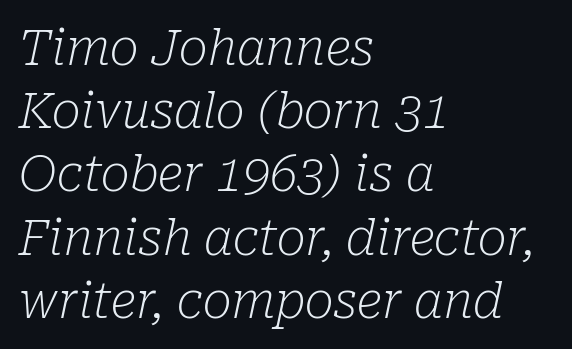
Q: Is the text bold? A: No.
Q: Is the text italic (slanted)? A: Yes, it leans right by about 10 degrees.
Q: Is the typeface a serif or a sans-serif typeface? A: Serif.
Q: Is the text underlined? A: No.
Q: How is the paragraph aligned? A: Left-aligned.
Q: Is the spacing between letters normal or unusually wide? A: Normal.
Q: Is the spacing between lines tight, normal or loose? A: Normal.
Q: Width (condensed, normal, or wide)? A: Normal.
Q: Stroke contrast? A: Low.
Q: x-height? A: Medium.
Q: Monospaced? A: No.
